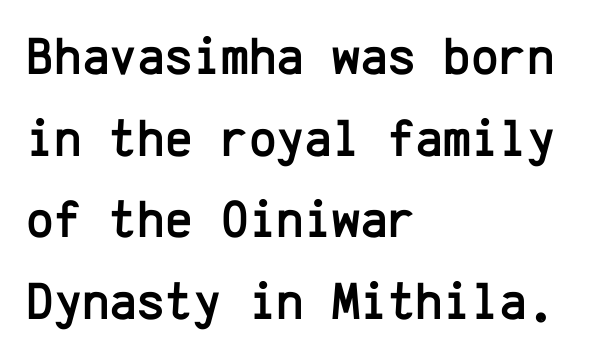
The image shows 53 px sans-serif type, upright, monospaced; set left-aligned, normal line spacing (1.54x), normal letter spacing, not underlined; low stroke contrast and a medium x-height.
